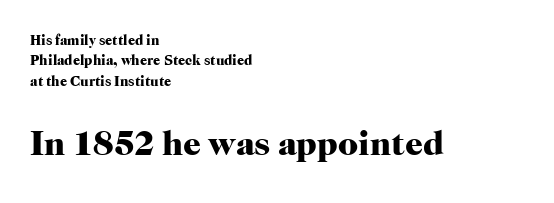
The image shows 35 px heavy serif type, upright; set left-aligned, normal line spacing (1.45x), normal letter spacing, not underlined; the second (bottom) block is 2.5x larger; high stroke contrast and a medium x-height.
